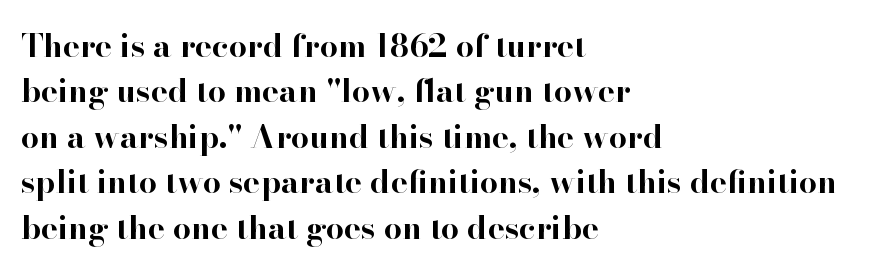
{"serif": "yes", "italic": "no", "bold": "yes", "weight": "bold", "width": "normal", "stroke_contrast": "high", "x_height": "small", "monospaced": "no", "underline": "no", "align": "left", "line_spacing": "normal", "line_spacing_ratio": 1.42, "letter_spacing": "normal", "letter_spacing_em": 0.0, "glyph_px": 32}
